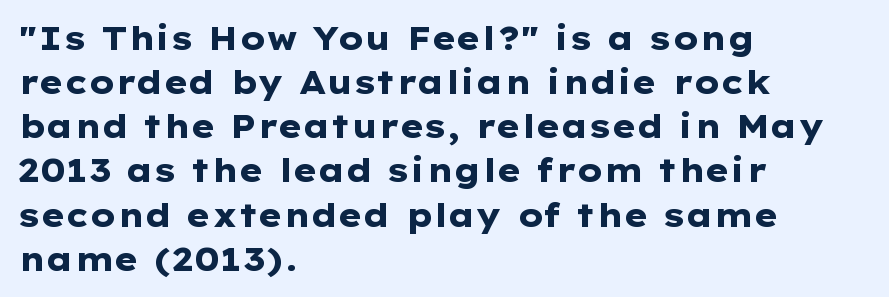
The image shows 32 px heavy, wide sans-serif type, upright; set left-aligned, normal line spacing (1.38x), normal letter spacing, not underlined; low stroke contrast and a medium x-height.
